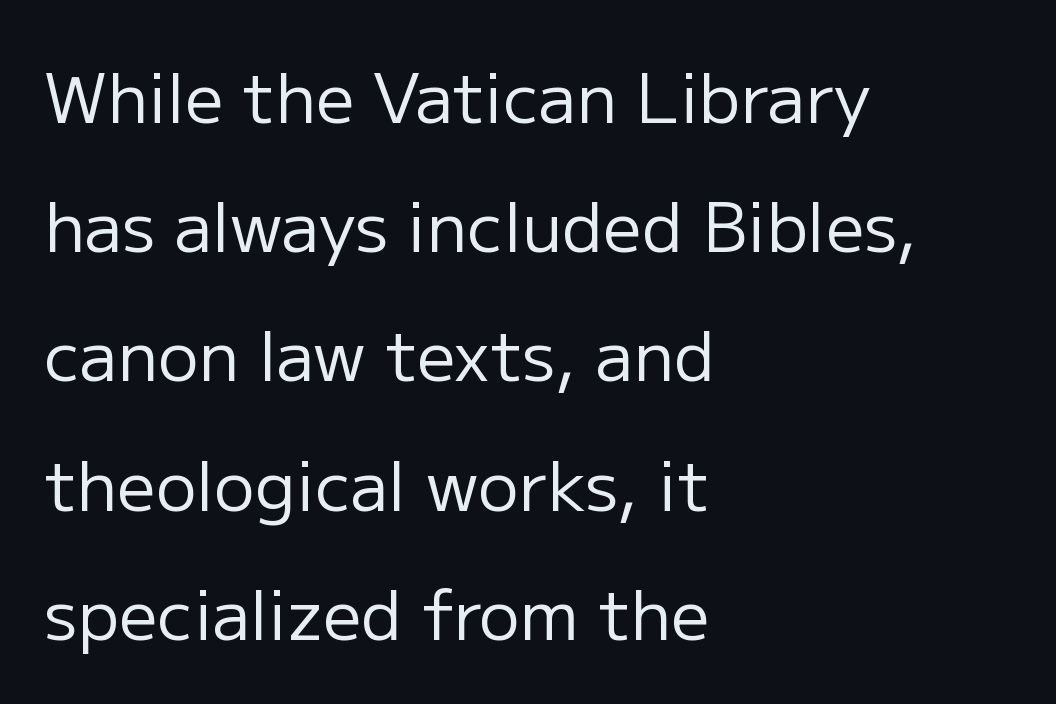
{"serif": "no", "italic": "no", "bold": "no", "weight": "regular", "width": "normal", "stroke_contrast": "low", "x_height": "medium", "monospaced": "no", "underline": "no", "align": "left", "line_spacing": "loose", "line_spacing_ratio": 1.9, "letter_spacing": "normal", "letter_spacing_em": 0.0, "glyph_px": 68}
